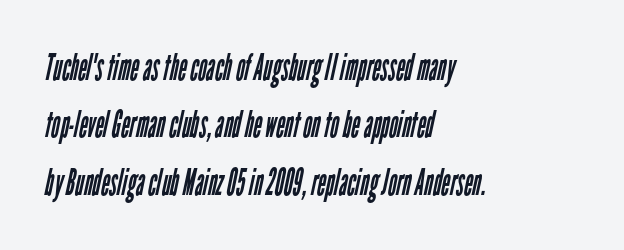
The image shows 37 px regular-weight, condensed sans-serif type; set left-aligned, normal line spacing (1.55x), normal letter spacing, not underlined; low stroke contrast and a medium x-height.
